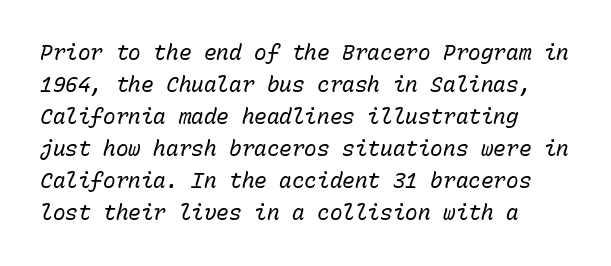
Check the space under the baseline: it is left empty. Every character sits at an angle, as italics do. No letter is thick-stroked: the sample isn't bold. Does the leading feel generous? No, just average. Does extra space separate the letters? No, they use regular spacing.
